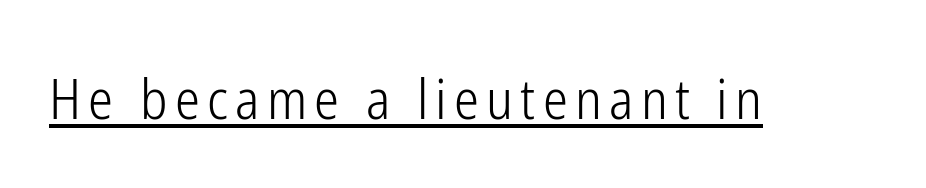
{"serif": "no", "italic": "no", "bold": "no", "weight": "light", "width": "condensed", "stroke_contrast": "low", "x_height": "medium", "monospaced": "no", "underline": "yes", "glyph_px": 56}
